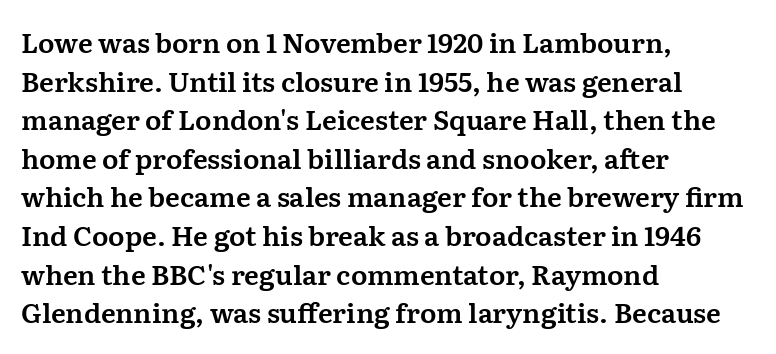
The image shows 27 px text type, upright; set left-aligned, normal line spacing (1.43x), normal letter spacing, not underlined.
